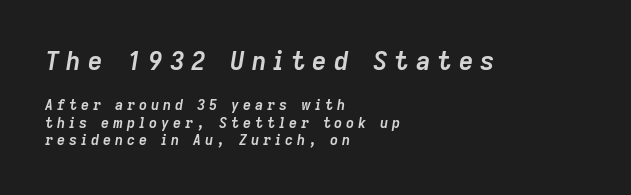
Q: Is the text bold? A: Yes.
Q: Is the text italic (slanted)? A: Yes, it leans right by about 9 degrees.
Q: Is the text underlined? A: No.
Q: How is the paragraph aligned? A: Left-aligned.
Q: Is the spacing between letters normal or unusually wide? A: Unusually wide.
Q: Is the spacing between lines tight, normal or loose? A: Normal.
Q: Which block of text is set in a larger size, the first (top) or the second (bottom)? A: The first (top) one.
